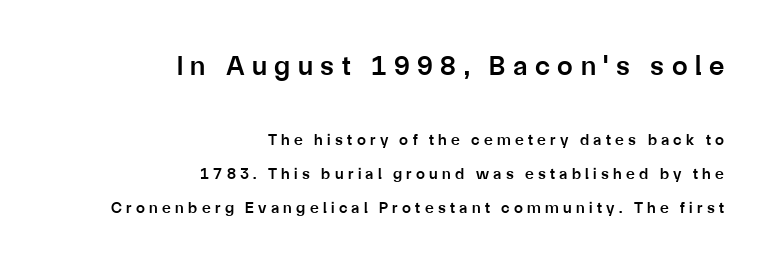
Q: Is the text bold? A: Semi-bold.
Q: Is the text italic (slanted)? A: No, it is upright.
Q: Is the typeface a serif or a sans-serif typeface? A: Sans-serif.
Q: Is the text underlined? A: No.
Q: How is the paragraph aligned? A: Right-aligned.
Q: Is the spacing between letters normal or unusually wide? A: Unusually wide.
Q: Is the spacing between lines tight, normal or loose? A: Loose.
Q: Which block of text is set in a larger size, the first (top) or the second (bottom)? A: The first (top) one.
Q: Width (condensed, normal, or wide)? A: Normal.
Q: Stroke contrast? A: Low.
Q: x-height? A: Medium.
Q: Monospaced? A: No.
